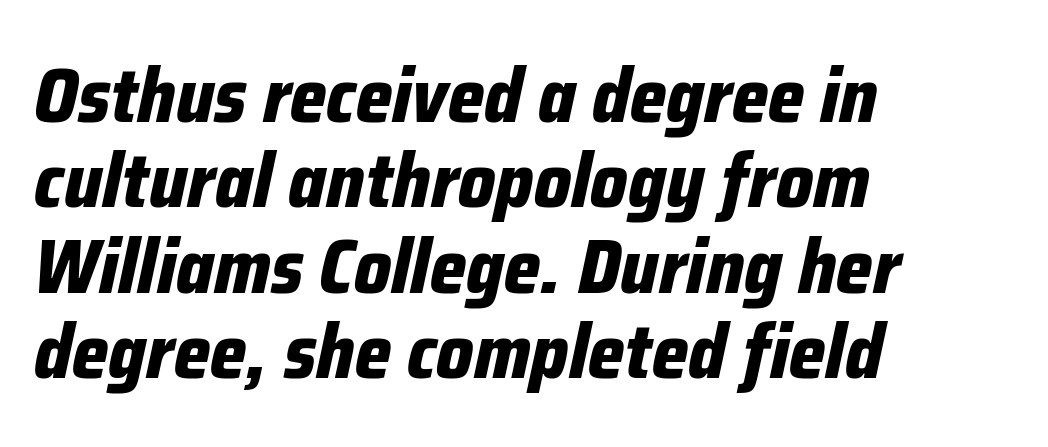
{"italic": "yes", "lean": "right", "slant_degrees": 12, "bold": "yes", "weight": "bold", "width": "condensed", "stroke_contrast": "low", "x_height": "medium", "monospaced": "no", "underline": "no", "align": "left", "line_spacing": "tight", "line_spacing_ratio": 1.11, "letter_spacing": "normal", "letter_spacing_em": 0.0, "glyph_px": 77}
